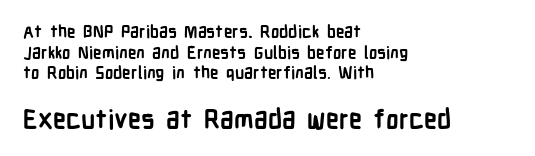
The lettering holds an erect, upright posture throughout. Small over large — that's the arrangement of the two blocks here. Set as a true bold cut, around the 700 mark. The specimen omits any rule beneath the text block's lines. The tracking reads as untouched default to a designer's eye.
